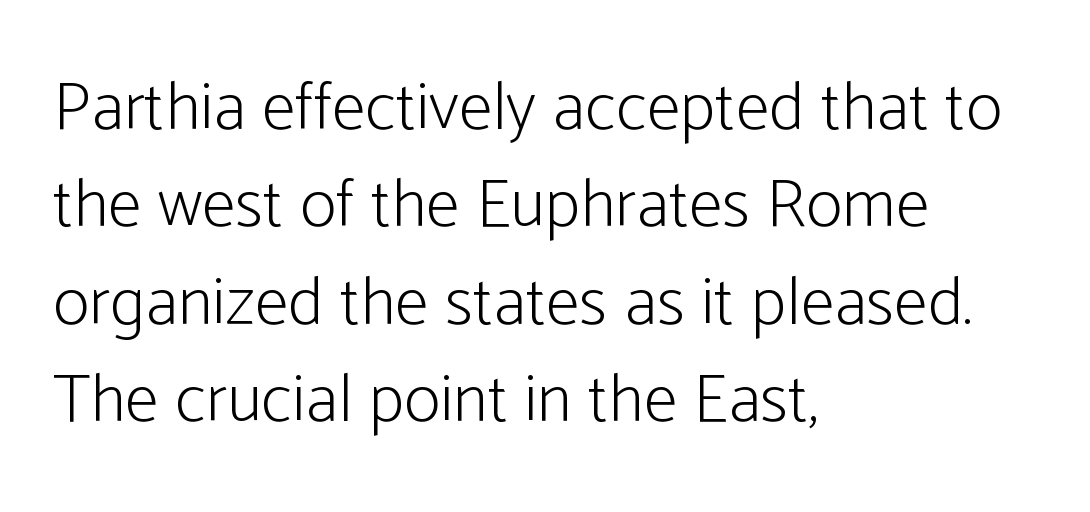
{"serif": "no", "italic": "no", "bold": "no", "weight": "light", "width": "condensed", "stroke_contrast": "low", "x_height": "medium", "monospaced": "no", "underline": "no", "align": "left", "line_spacing": "normal", "line_spacing_ratio": 1.41, "letter_spacing": "normal", "letter_spacing_em": 0.0, "glyph_px": 69}
